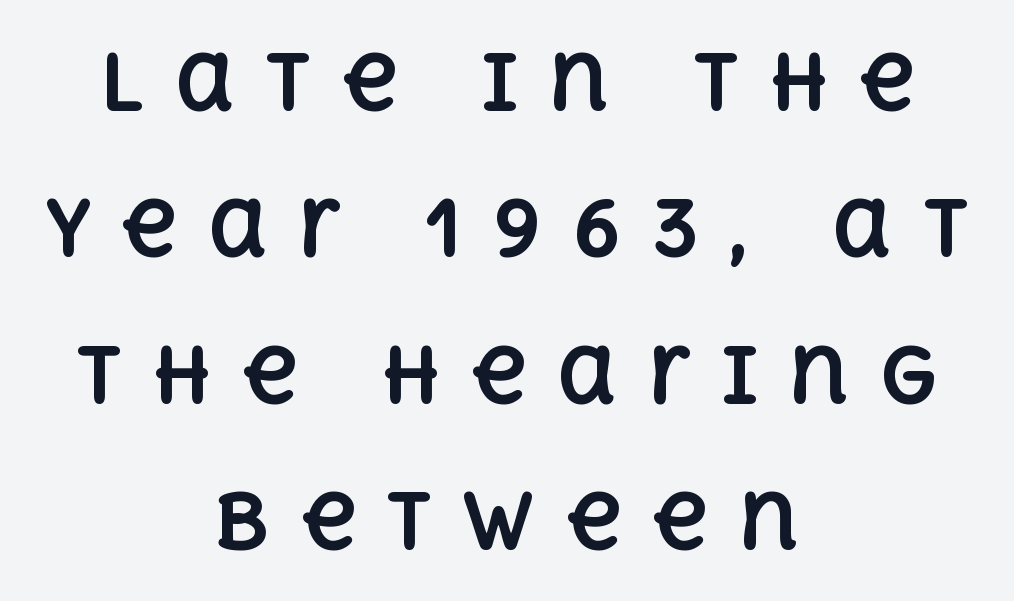
{"italic": "no", "bold": "yes", "weight": "bold", "width": "normal", "x_height": "large", "monospaced": "no", "underline": "no", "align": "center", "line_spacing": "loose", "line_spacing_ratio": 1.9, "letter_spacing": "wide", "letter_spacing_em": 0.38, "glyph_px": 77}
